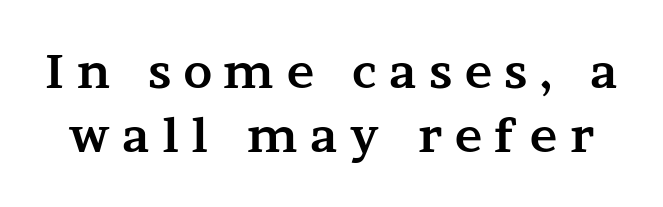
{"serif": "yes", "italic": "no", "bold": "yes", "weight": "bold", "width": "wide", "stroke_contrast": "medium", "x_height": "medium", "monospaced": "no", "underline": "no", "line_spacing": "normal", "line_spacing_ratio": 1.39, "letter_spacing": "wide", "letter_spacing_em": 0.27, "glyph_px": 46}
